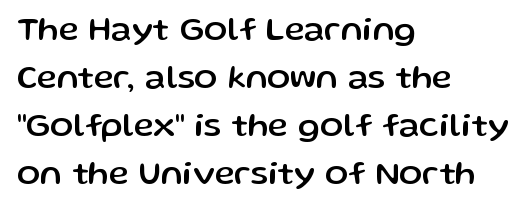
Q: Is the text italic (slanted)? A: No, it is upright.
Q: Is the typeface a serif or a sans-serif typeface? A: Sans-serif.
Q: Is the text underlined? A: No.
Q: How is the paragraph aligned? A: Left-aligned.
Q: Is the spacing between letters normal or unusually wide? A: Normal.
Q: Is the spacing between lines tight, normal or loose? A: Normal.
Q: Width (condensed, normal, or wide)? A: Normal.
Q: Stroke contrast? A: Low.
Q: x-height? A: Medium.
Q: Monospaced? A: No.
